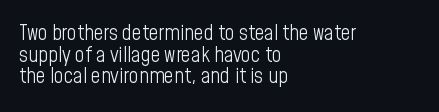
{"italic": "no", "bold": "no", "underline": "no", "align": "left", "line_spacing": "tight", "line_spacing_ratio": 1.03, "letter_spacing": "normal", "letter_spacing_em": 0.0, "glyph_px": 21}
